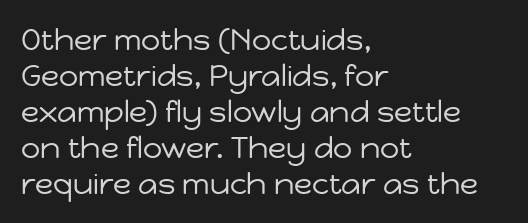
The image shows 30 px regular-weight sans-serif type, upright; set left-aligned, line spacing 1.2x, normal letter spacing, not underlined; low stroke contrast and a medium x-height.
